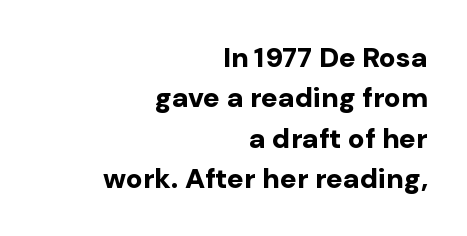
The image shows 28 px bold sans-serif type, upright; set right-aligned, normal line spacing (1.44x), normal letter spacing, not underlined; low stroke contrast and a medium x-height.
